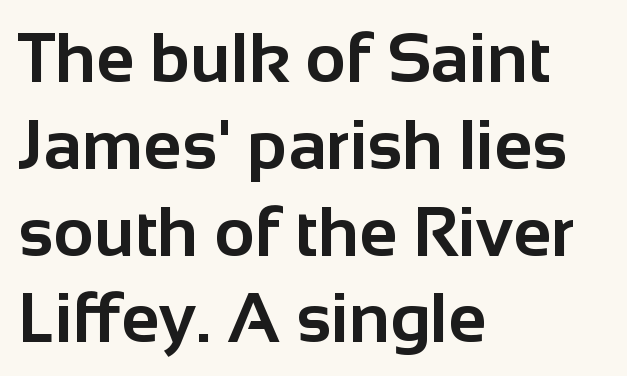
The image shows 70 px bold sans-serif type, upright; set left-aligned, line spacing 1.24x, normal letter spacing, not underlined; low stroke contrast and a medium x-height.
